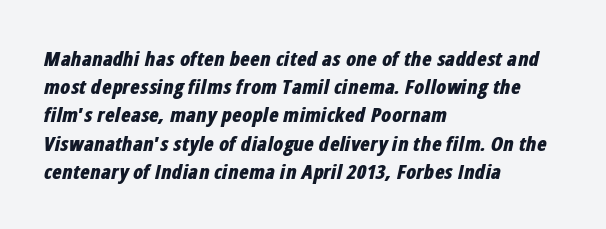
Rule under the text: the space is simply empty. Each word holds together tightly as a unit, with standard inter-letter gaps. Which margin do the lines hug? The left one — the right edge is uneven. Slanted lettering throughout. Heavy, bold letterforms.
